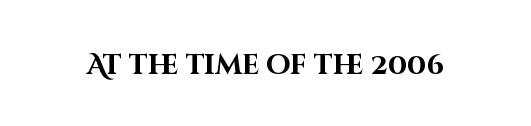
Spacing verdict: proportional, widths tailored to each character. The typeface chosen for these lines omits serifs. Descenders are the only things crossing below the line. These words are printed bold, with thick strokes throughout. When letters stand straight like this, we call the style roman or upright. The face used here is rendered with its standard letterfit.
